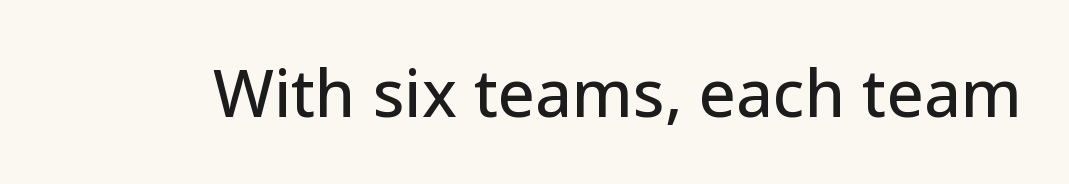
The passage shown is typed in a proportional face where columns would drift. Do the letters lean? They stand straight. Each row of text sits above clean, open space. Each word holds together tightly as a unit, with standard inter-letter gaps. This rendering employs a face without finishing strokes, i.e., a sans-serif.
